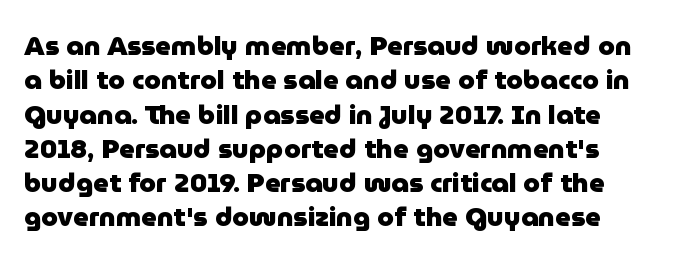
What weight is shown? A full bold with thick strokes. Glance below the letters and you will spot only blank space. The block of text has a typical density, with ordinary space between rows. Upright lettering throughout.
